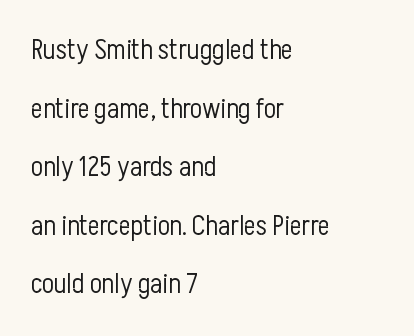
Q: Is the text bold? A: No.
Q: Is the text italic (slanted)? A: No, it is upright.
Q: Is the typeface a serif or a sans-serif typeface? A: Sans-serif.
Q: Is the text underlined? A: No.
Q: How is the paragraph aligned? A: Left-aligned.
Q: Is the spacing between letters normal or unusually wide? A: Normal.
Q: Is the spacing between lines tight, normal or loose? A: Loose.
Q: Width (condensed, normal, or wide)? A: Condensed.
Q: Stroke contrast? A: Low.
Q: x-height? A: Medium.
Q: Monospaced? A: No.
